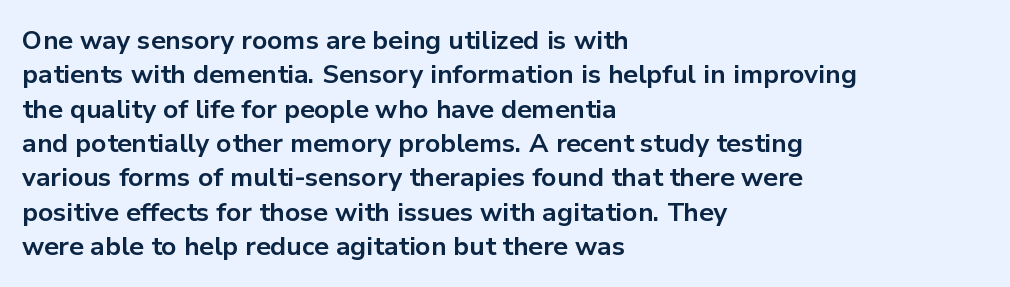
The image shows 26 px bold type, upright; set left-aligned, normal line spacing (1.32x), normal letter spacing, not underlined.
